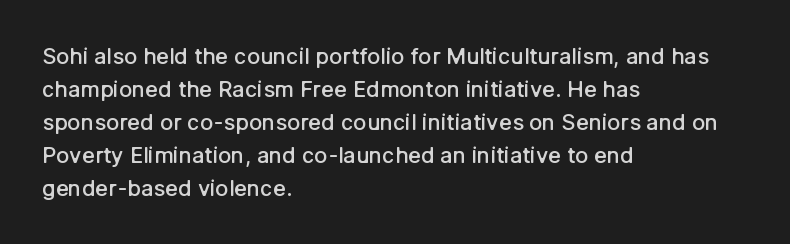
{"italic": "no", "bold": "semi", "underline": "no", "align": "left", "line_spacing": "normal", "line_spacing_ratio": 1.5, "letter_spacing": "normal", "letter_spacing_em": 0.0, "glyph_px": 22}
